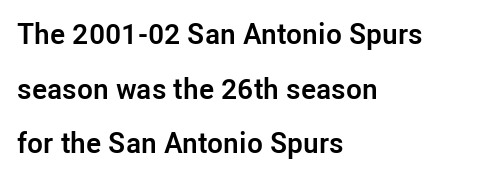
A sans-serif font was chosen for this passage. The passage shown is typed in a proportional face where columns would drift. The typography opts for an upright posture over an oblique one. The font is running at its bold setting.
